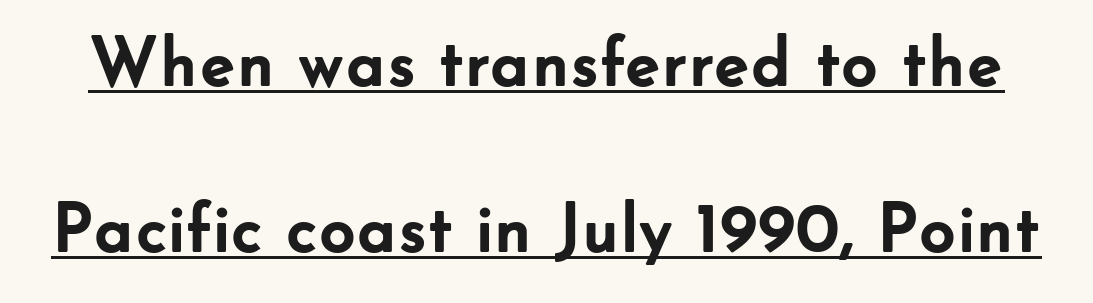
Q: Is the text bold? A: Yes.
Q: Is the text italic (slanted)? A: No, it is upright.
Q: Is the typeface a serif or a sans-serif typeface? A: Sans-serif.
Q: Is the text underlined? A: Yes.
Q: Is the spacing between letters normal or unusually wide? A: Normal.
Q: Is the spacing between lines tight, normal or loose? A: Loose.
Q: Width (condensed, normal, or wide)? A: Normal.
Q: Stroke contrast? A: Low.
Q: x-height? A: Small.
Q: Monospaced? A: No.
